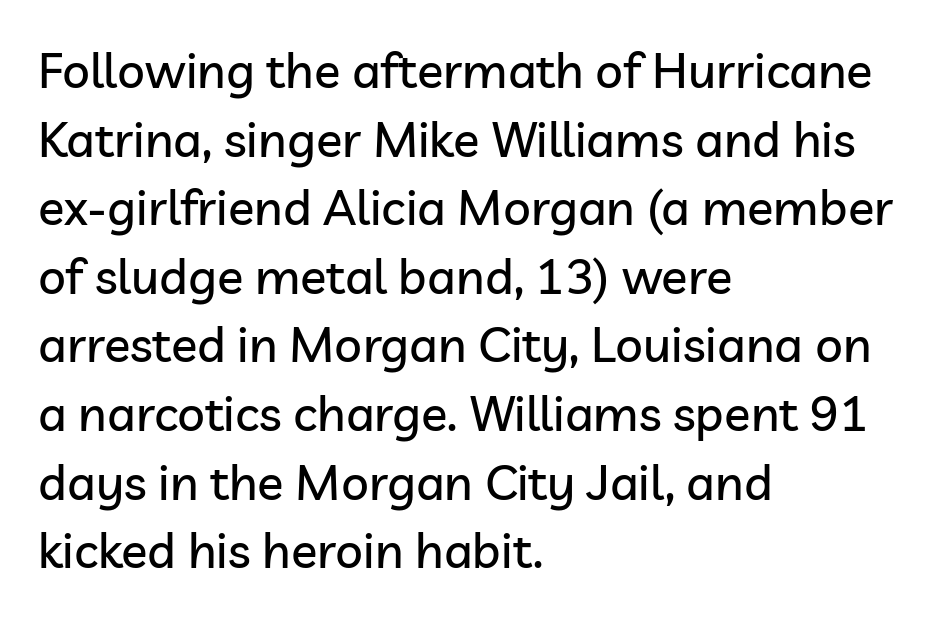
{"serif": "no", "italic": "no", "width": "normal", "stroke_contrast": "low", "x_height": "medium", "monospaced": "no", "underline": "no", "align": "left", "line_spacing": "normal", "line_spacing_ratio": 1.4, "letter_spacing": "normal", "letter_spacing_em": 0.0, "glyph_px": 49}
